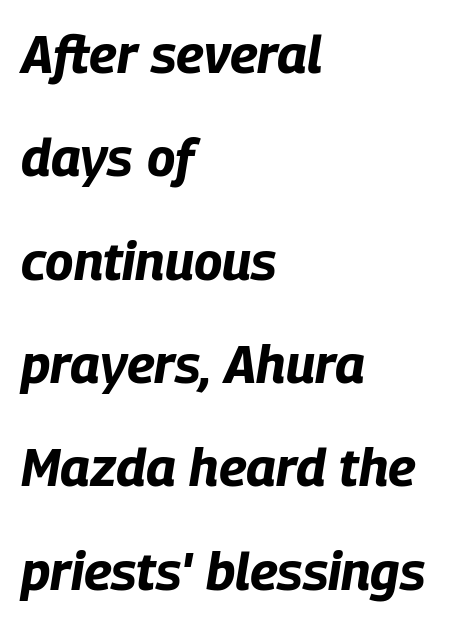
{"italic": "yes", "lean": "right", "slant_degrees": 9, "bold": "yes", "weight": "bold", "width": "condensed", "stroke_contrast": "low", "x_height": "large", "monospaced": "no", "underline": "no", "align": "left", "line_spacing": "loose", "line_spacing_ratio": 1.95, "letter_spacing": "normal", "letter_spacing_em": 0.0, "glyph_px": 53}
